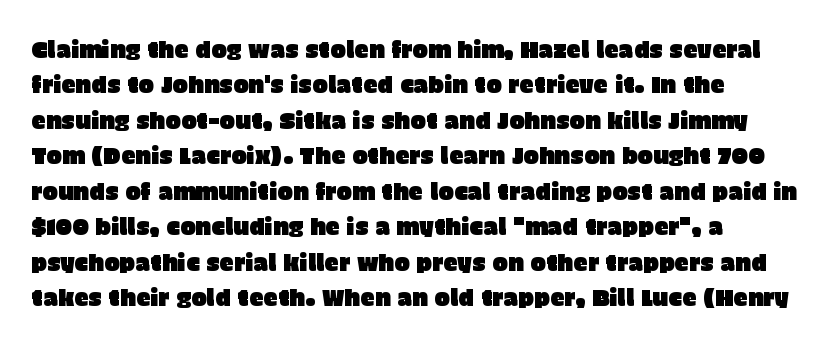
The image shows 23 px text type, upright; set left-aligned, normal line spacing (1.54x), normal letter spacing, not underlined.
